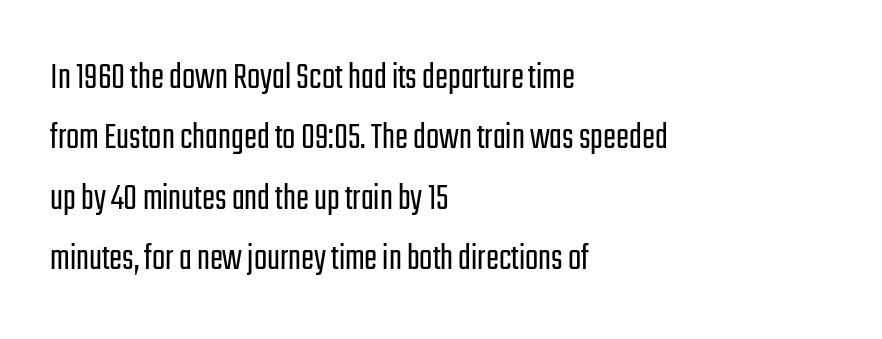
A typesetter would label this face a sans. Characters remain perfectly vertical along every line. Descenders are the only things crossing below the line. Horizontal alignment here is leftward, the default for most running prose. Summary of vertical rhythm: regular, with standard interline spacing.
